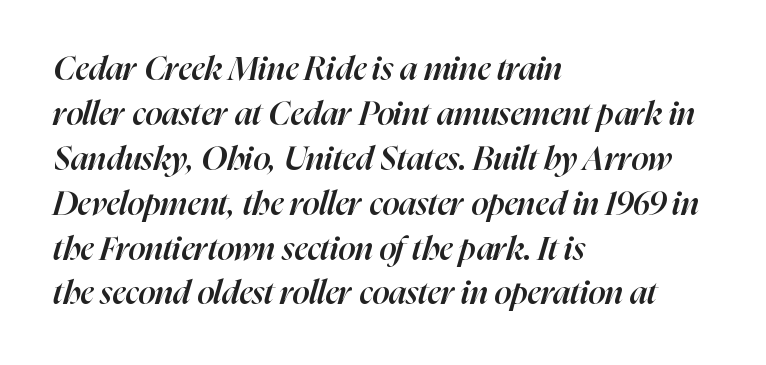
Q: Is the text bold? A: Semi-bold.
Q: Is the text italic (slanted)? A: Yes, it leans right by about 16 degrees.
Q: Is the text underlined? A: No.
Q: How is the paragraph aligned? A: Left-aligned.
Q: Is the spacing between letters normal or unusually wide? A: Normal.
Q: Is the spacing between lines tight, normal or loose? A: Normal.
Q: Width (condensed, normal, or wide)? A: Normal.
Q: Stroke contrast? A: High.
Q: x-height? A: Medium.
Q: Monospaced? A: No.
